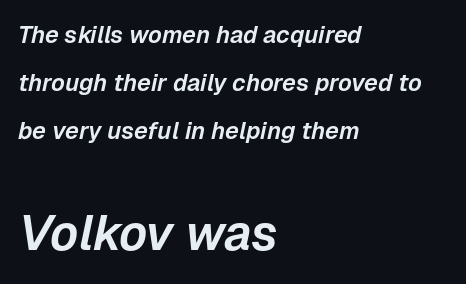
Only glyphs here, with clear space below each row. Words appear dense and cohesive because spacing is normal. Leading is clearly above the norm, producing a sparse column. The glyphs look as if they've been sheared to an angle.
